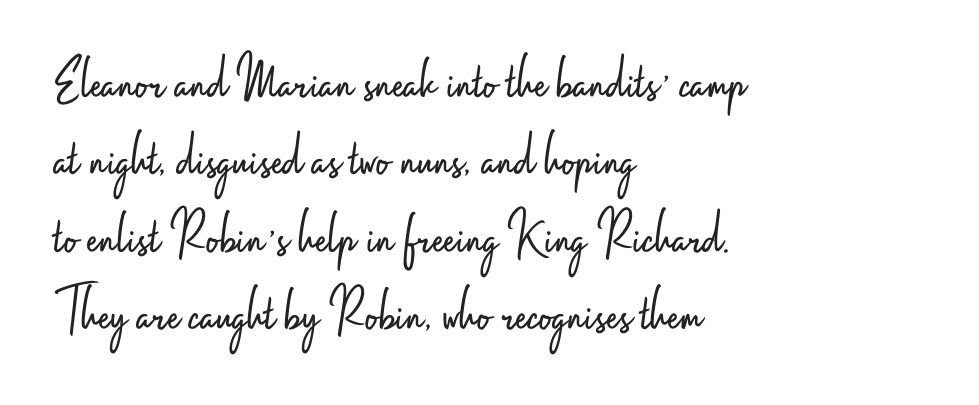
The image shows 63 px light, condensed sans-serif type; set left-aligned, line spacing 1.23x, normal letter spacing, not underlined; low stroke contrast and a small x-height.
